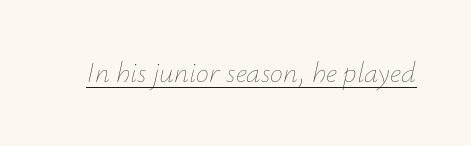
The image shows 29 px thin type, italic (leaning right); set normal letter spacing, underlined; low stroke contrast and a small x-height.
